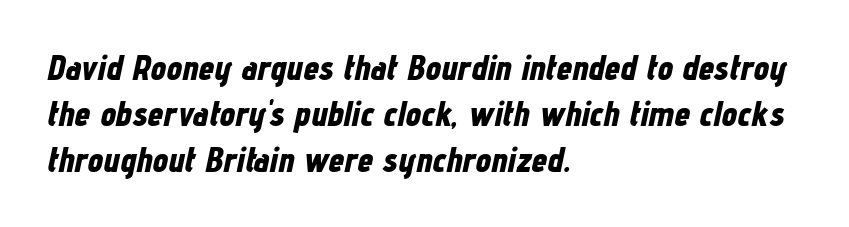
{"italic": "yes", "lean": "right", "slant_degrees": 12, "bold": "yes", "weight": "bold", "width": "condensed", "stroke_contrast": "low", "x_height": "medium", "monospaced": "no", "underline": "no", "align": "left", "line_spacing": "normal", "line_spacing_ratio": 1.31, "letter_spacing": "normal", "letter_spacing_em": 0.0, "glyph_px": 35}
